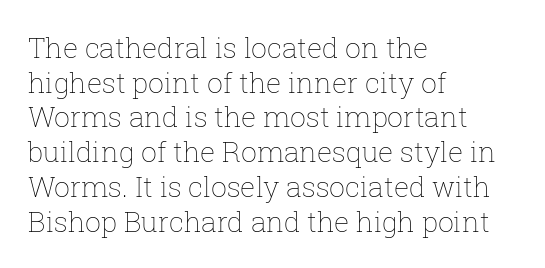
Here the designer chose a conventional face with non-uniform glyph widths. Weight: regular or lighter. The type is set solid horizontally, with unmodified tracking. The glyphs are unaccompanied by any horizontal stroke below them. This is the regular roman posture of the typeface. Visually the block forms a straight wall on the left and a jagged coastline on the right.
